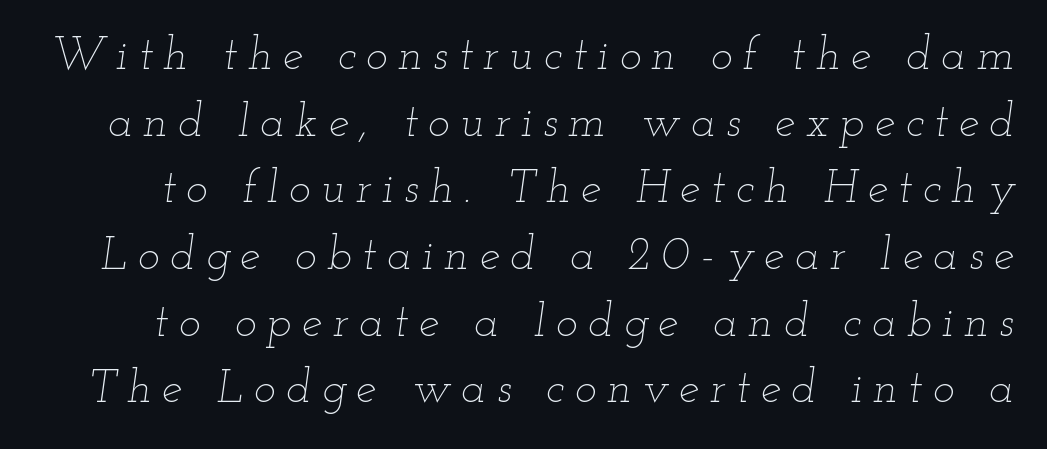
{"italic": "yes", "lean": "right", "slant_degrees": 12, "bold": "no", "weight": "thin", "width": "wide", "stroke_contrast": "low", "x_height": "small", "monospaced": "no", "underline": "no", "line_spacing": "normal", "line_spacing_ratio": 1.45, "letter_spacing": "wide", "letter_spacing_em": 0.23, "glyph_px": 46}
